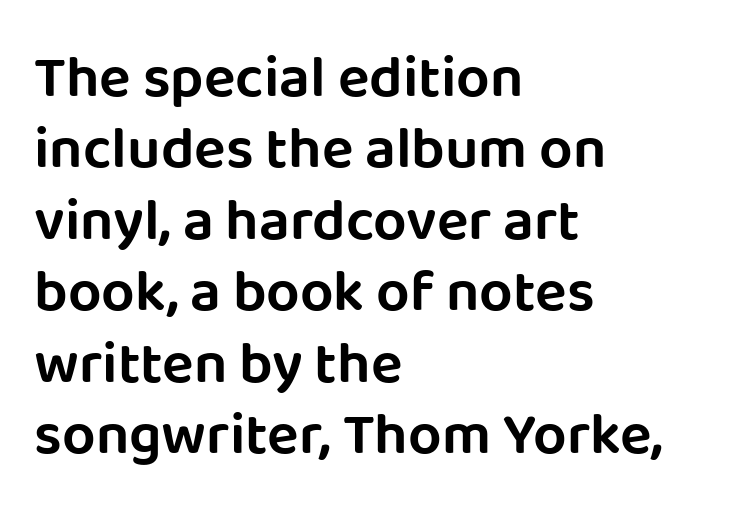
{"serif": "no", "italic": "no", "width": "normal", "stroke_contrast": "low", "x_height": "large", "monospaced": "no", "underline": "no", "align": "left", "line_spacing_ratio": 1.21, "letter_spacing": "normal", "letter_spacing_em": 0.0, "glyph_px": 59}
